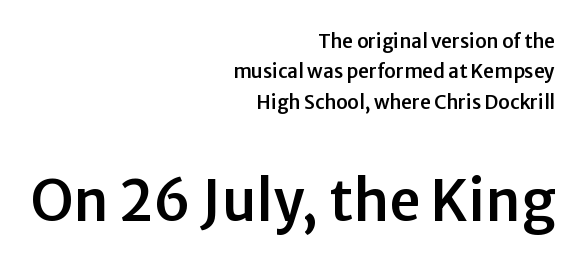
The image shows 56 px sans-serif type, upright; set right-aligned, normal line spacing (1.6x), normal letter spacing, not underlined; the second (bottom) block is 2.95x larger; low stroke contrast and a medium x-height.
